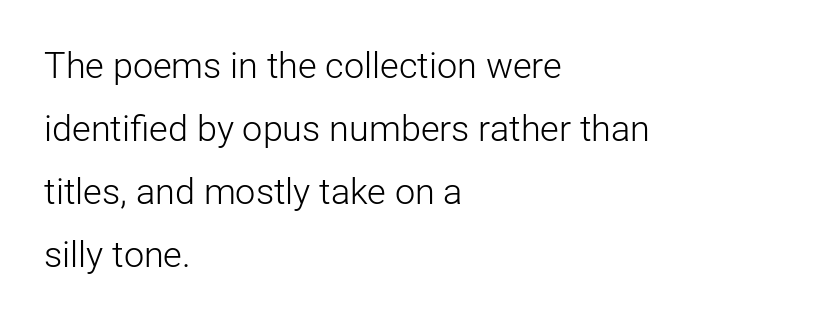
{"serif": "no", "italic": "no", "bold": "no", "weight": "light", "width": "normal", "stroke_contrast": "low", "x_height": "medium", "monospaced": "no", "underline": "no", "align": "left", "line_spacing_ratio": 1.75, "letter_spacing": "normal", "letter_spacing_em": 0.0, "glyph_px": 36}
